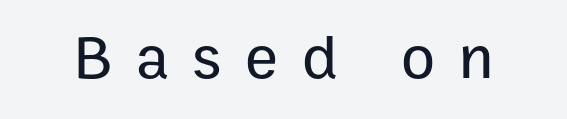
The image shows 62 px sans-serif type, upright; set unusually wide letter spacing (+0.38 em), not underlined; low stroke contrast and a medium x-height.
